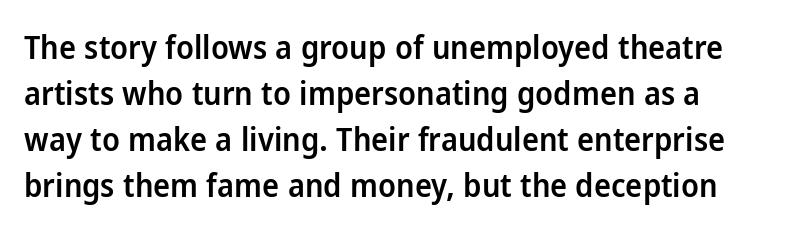
Q: Is the text bold? A: Semi-bold.
Q: Is the text italic (slanted)? A: No, it is upright.
Q: Is the typeface a serif or a sans-serif typeface? A: Sans-serif.
Q: Is the text underlined? A: No.
Q: Is the spacing between letters normal or unusually wide? A: Normal.
Q: Is the spacing between lines tight, normal or loose? A: Normal.
Q: Width (condensed, normal, or wide)? A: Normal.
Q: Stroke contrast? A: Low.
Q: x-height? A: Medium.
Q: Monospaced? A: No.
